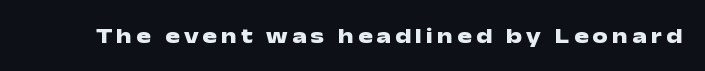
The image shows 22 px bold type, upright; set not underlined.
